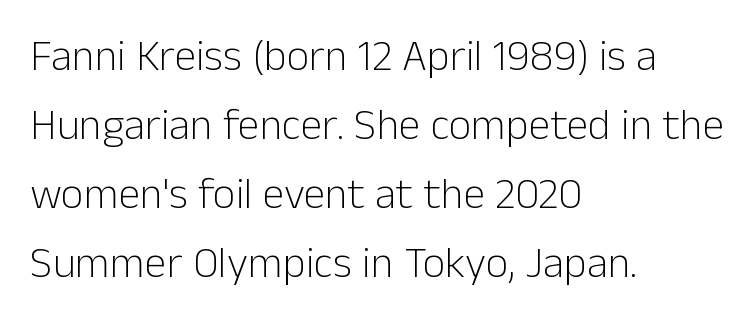
The horizontal fit of the characters is conventional and even. Nope, no serifs anywhere on these letters. On a weight scale, this lands at 450 or below. The glyphs are unaccompanied by any horizontal stroke below them.
